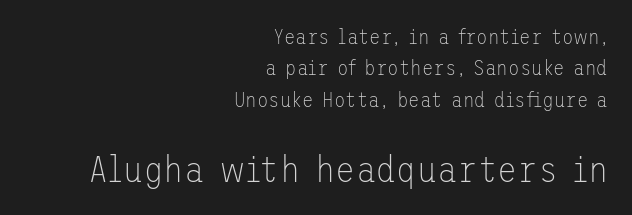
Q: Is the text bold? A: No.
Q: Is the text italic (slanted)? A: No, it is upright.
Q: Is the typeface a serif or a sans-serif typeface? A: Sans-serif.
Q: Is the text underlined? A: No.
Q: How is the paragraph aligned? A: Right-aligned.
Q: Is the spacing between letters normal or unusually wide? A: Normal.
Q: Is the spacing between lines tight, normal or loose? A: Normal.
Q: Which block of text is set in a larger size, the first (top) or the second (bottom)? A: The second (bottom) one.
Q: Width (condensed, normal, or wide)? A: Normal.
Q: Stroke contrast? A: Low.
Q: x-height? A: Medium.
